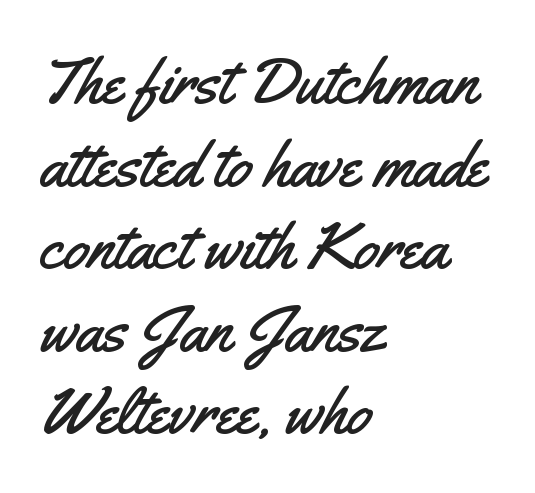
The image shows 65 px condensed sans-serif type; set left-aligned, normal line spacing (1.27x), normal letter spacing, not underlined; medium stroke contrast and a small x-height.
